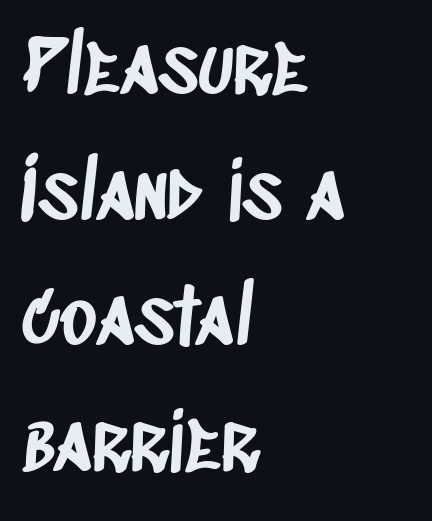
Q: Is the typeface a serif or a sans-serif typeface? A: Sans-serif.
Q: Is the text underlined? A: No.
Q: How is the paragraph aligned? A: Left-aligned.
Q: Is the spacing between letters normal or unusually wide? A: Normal.
Q: Is the spacing between lines tight, normal or loose? A: Normal.
Q: Width (condensed, normal, or wide)? A: Condensed.
Q: Stroke contrast? A: Low.
Q: x-height? A: Large.
Q: Monospaced? A: No.
